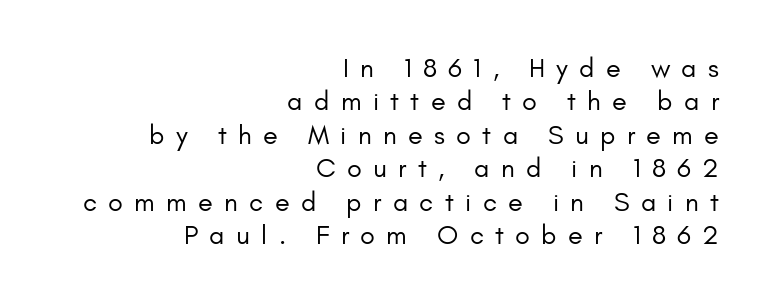
The image shows 27 px text type, upright; set right-aligned, line spacing 1.24x, unusually wide letter spacing (+0.42 em), not underlined.
